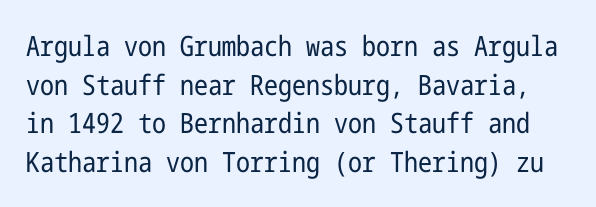
{"serif": "no", "italic": "no", "bold": "no", "weight": "regular", "width": "condensed", "stroke_contrast": "low", "x_height": "medium", "underline": "no", "line_spacing": "normal", "line_spacing_ratio": 1.38, "letter_spacing": "normal", "letter_spacing_em": 0.0, "glyph_px": 28}
